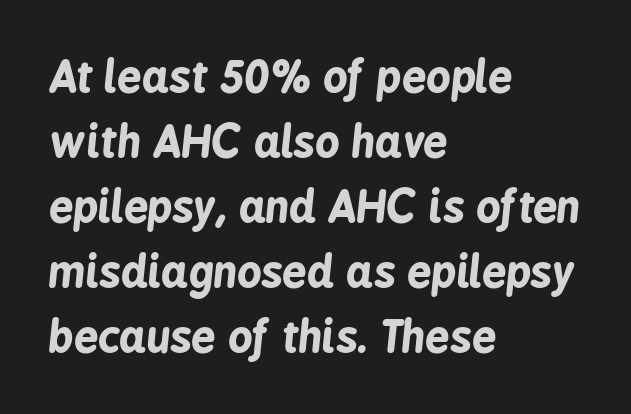
Q: Is the text bold? A: Yes.
Q: Is the text italic (slanted)? A: Yes, it leans right by about 6 degrees.
Q: Is the text underlined? A: No.
Q: How is the paragraph aligned? A: Left-aligned.
Q: Is the spacing between letters normal or unusually wide? A: Normal.
Q: Is the spacing between lines tight, normal or loose? A: Normal.
Q: Width (condensed, normal, or wide)? A: Condensed.
Q: Stroke contrast? A: Low.
Q: x-height? A: Medium.
Q: Monospaced? A: No.
